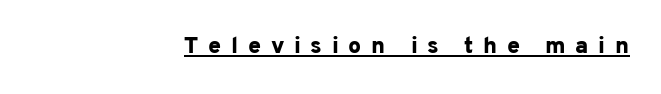
Characters follow at a spacing far wider than the type designer built in. The passage shown is underscored from start to finish. Ascenders rise straight up at ninety degrees. If you drew a ruler down the right edge, every line would touch it.
